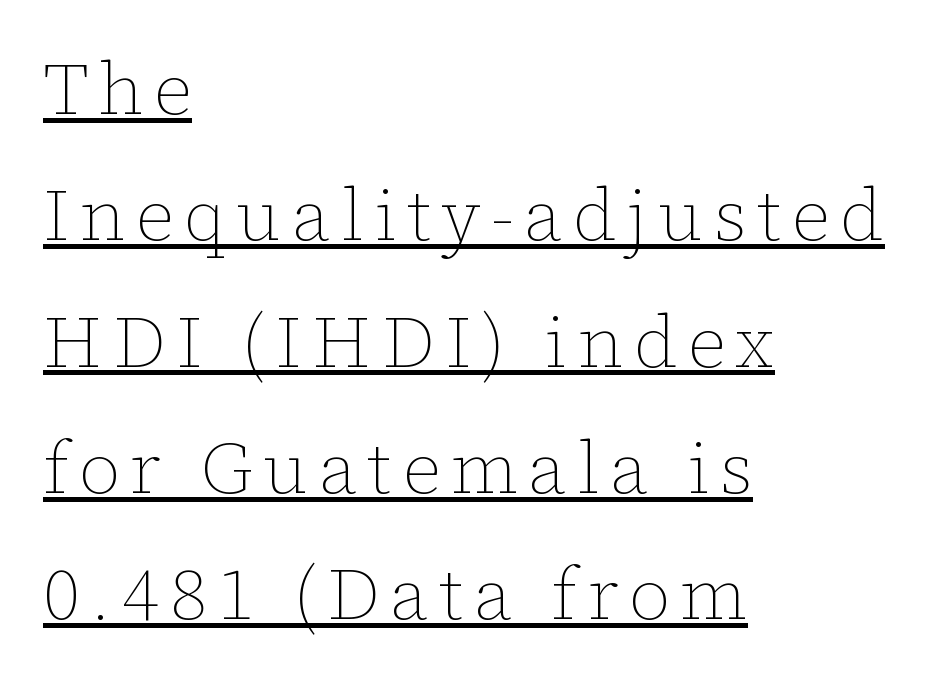
The image shows 73 px thin type, upright; set left-aligned, line spacing 1.73x, underlined; low stroke contrast and a medium x-height.
